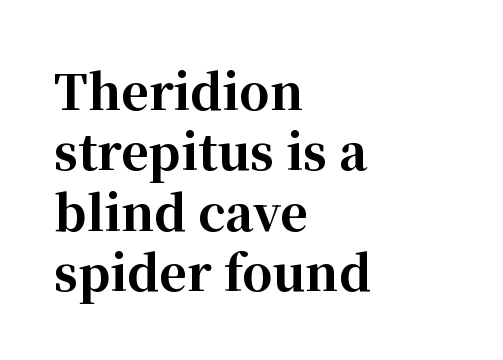
The image shows 48 px bold serif type, upright; set left-aligned, normal line spacing (1.26x), normal letter spacing, not underlined; high stroke contrast and a medium x-height.
